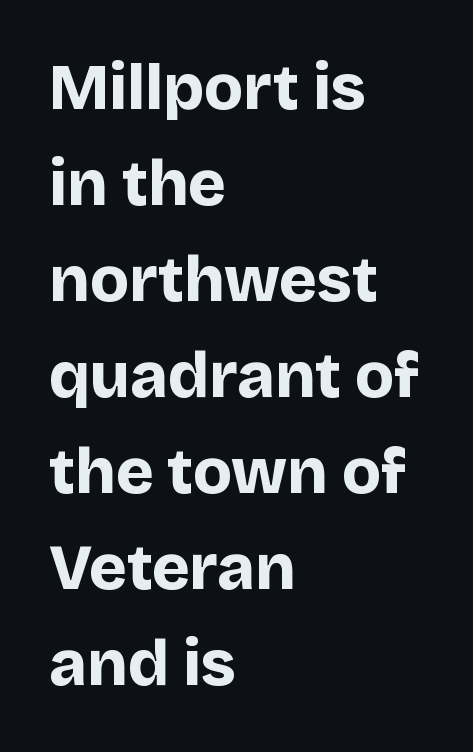
Here the designer chose a conventional face with non-uniform glyph widths. Decoration check: the copy has no underline. The rag falls on the right side of this text block. These lines are composed in type without serifs.
